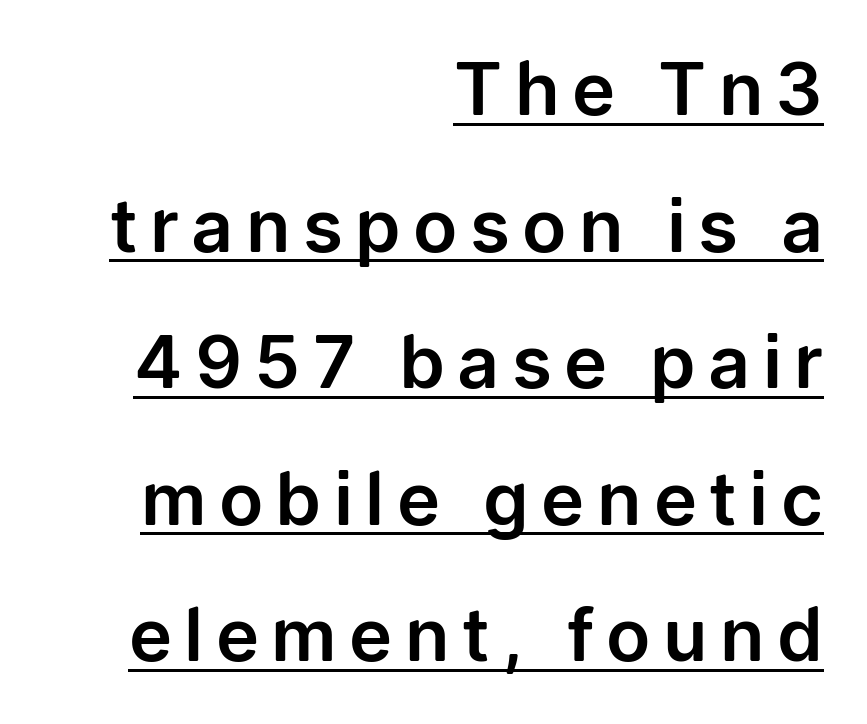
The image shows 73 px sans-serif type, upright; set right-aligned, line spacing 1.87x, underlined; low stroke contrast and a medium x-height.
